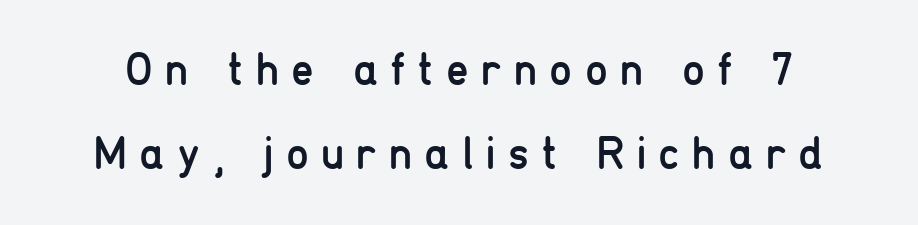
The image shows 46 px regular-weight, condensed sans-serif type, upright; set line spacing 1.83x, unusually wide letter spacing (+0.27 em), not underlined; low stroke contrast and a medium x-height.
